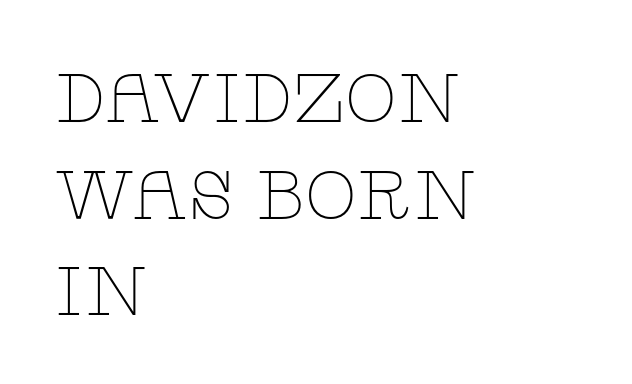
{"serif": "yes", "italic": "no", "bold": "no", "weight": "thin", "width": "wide", "stroke_contrast": "low", "x_height": "large", "monospaced": "no", "underline": "no", "align": "left", "line_spacing": "normal", "line_spacing_ratio": 1.42, "letter_spacing": "normal", "letter_spacing_em": 0.0, "glyph_px": 68}
